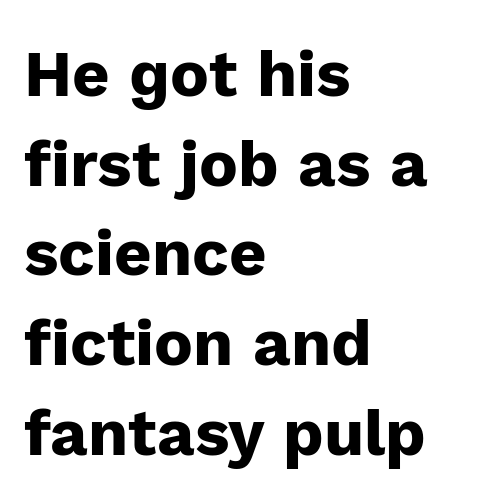
Q: Is the text bold? A: Yes.
Q: Is the text italic (slanted)? A: No, it is upright.
Q: Is the typeface a serif or a sans-serif typeface? A: Sans-serif.
Q: Is the text underlined? A: No.
Q: How is the paragraph aligned? A: Left-aligned.
Q: Is the spacing between letters normal or unusually wide? A: Normal.
Q: Is the spacing between lines tight, normal or loose? A: Normal.
Q: Width (condensed, normal, or wide)? A: Normal.
Q: Stroke contrast? A: Low.
Q: x-height? A: Medium.
Q: Monospaced? A: No.
